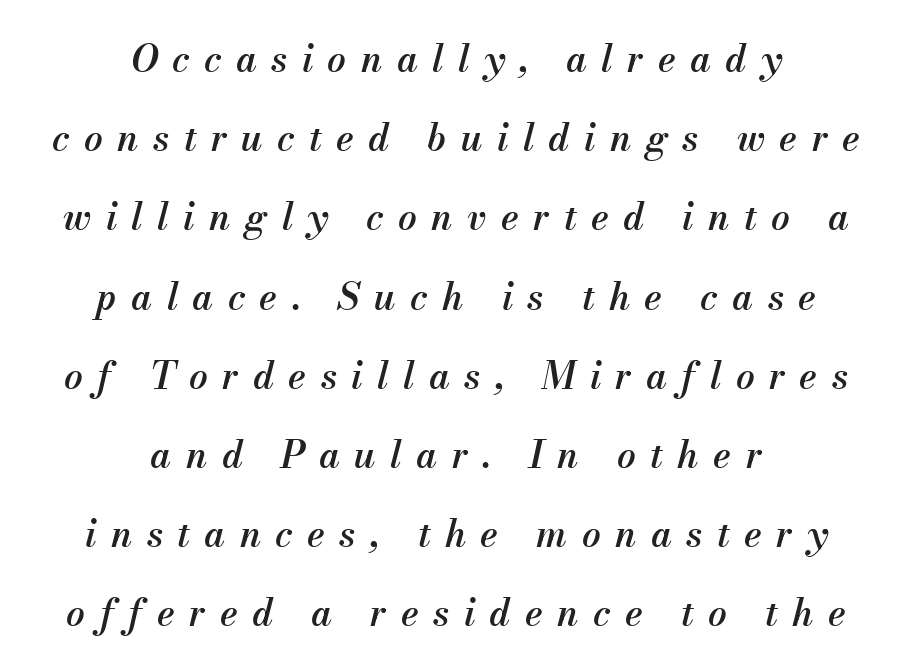
In terms of leading, this rendering errs on the spacious side. The typography opts for an oblique posture over an upright one. Its strokes are somewhat broadened, the hallmark of semibold type. Here the glyphs are tracked loosely, breaking word shapes into spaced letters.
